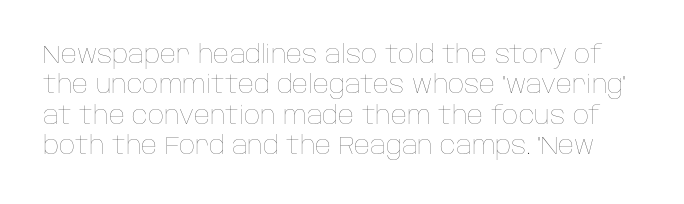
Q: Is the text bold? A: No.
Q: Is the text italic (slanted)? A: No, it is upright.
Q: Is the text underlined? A: No.
Q: Is the spacing between letters normal or unusually wide? A: Normal.
